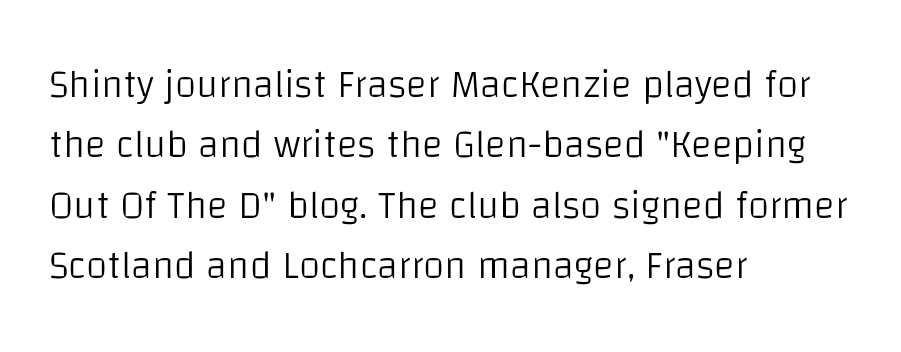
The image shows 39 px light sans-serif type, upright; set left-aligned, normal line spacing (1.55x), normal letter spacing, not underlined; low stroke contrast and a large x-height.
